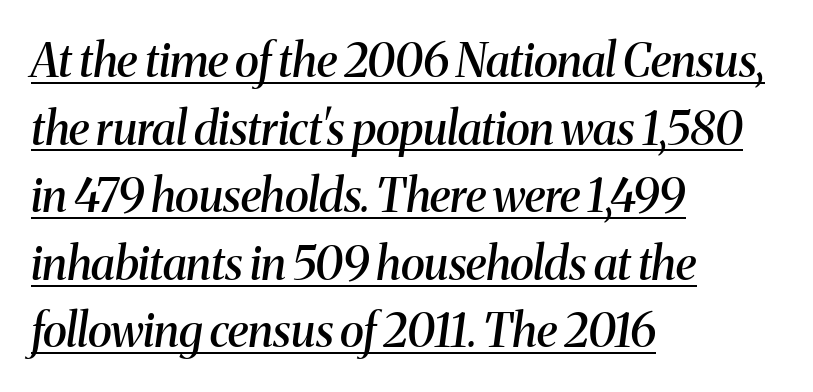
{"serif": "yes", "italic": "yes", "lean": "right", "slant_degrees": 8, "bold": "semi", "weight": "semibold", "width": "normal", "stroke_contrast": "medium", "x_height": "medium", "monospaced": "no", "underline": "yes", "align": "left", "line_spacing": "normal", "line_spacing_ratio": 1.47, "letter_spacing": "normal", "letter_spacing_em": 0.0, "glyph_px": 46}
